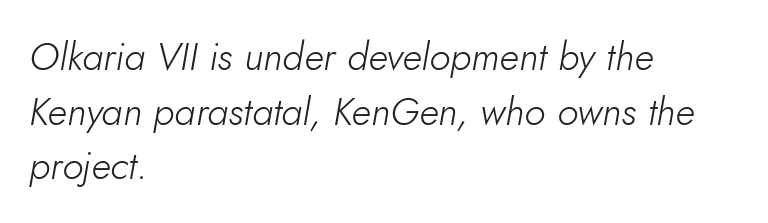
Q: Is the text bold? A: No.
Q: Is the text italic (slanted)? A: Yes, it leans right by about 10 degrees.
Q: Is the text underlined? A: No.
Q: How is the paragraph aligned? A: Left-aligned.
Q: Is the spacing between letters normal or unusually wide? A: Normal.
Q: Is the spacing between lines tight, normal or loose? A: Normal.
Q: Width (condensed, normal, or wide)? A: Normal.
Q: Stroke contrast? A: Low.
Q: x-height? A: Small.
Q: Monospaced? A: No.
